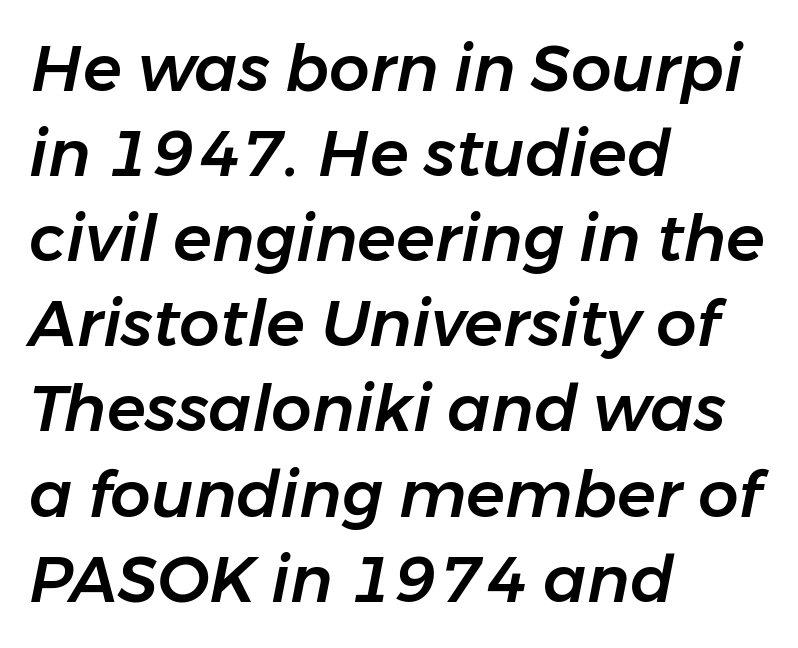
The image shows 64 px text type, italic (leaning right); set left-aligned, normal line spacing (1.33x), normal letter spacing, not underlined; low stroke contrast and a medium x-height.
